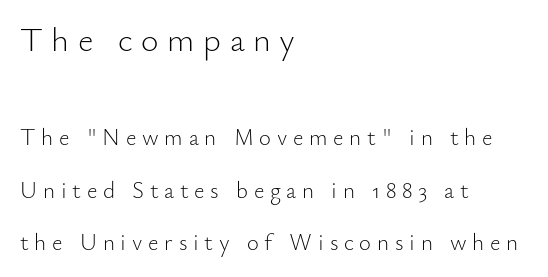
If you measured baseline to baseline, you'd find a long distance. A typesetter would call this heavily tracked-out type. Beneath every word, the page is bare. The lines in this sample share a left origin and differ only in where they stop. The weight would be labelled regular, book, light, or lighter still.
